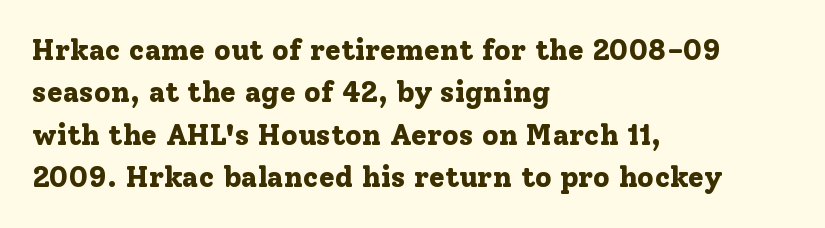
Is the block centered? No — it sits flush against the left margin. One glance says typical: line gaps are just what's usual. This rendering employs a face with finishing strokes, i.e., a serif. This sample uses an upright cut, with every glyph sitting square on the baseline.
